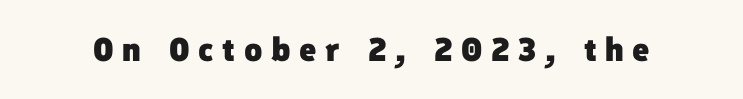
The image shows 33 px heavy sans-serif type; set unusually wide letter spacing (+0.26 em), not underlined; low stroke contrast and a medium x-height.
